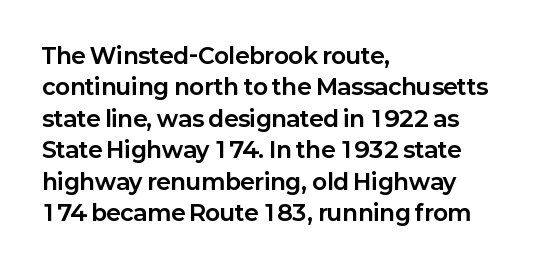
The vertical gap from one line to the next is medium. Bold? Absolutely — the strokes are thick and heavy. Plain, unruled lines of type. The ragged edge is on the right, which tells us the setting is flush left.
